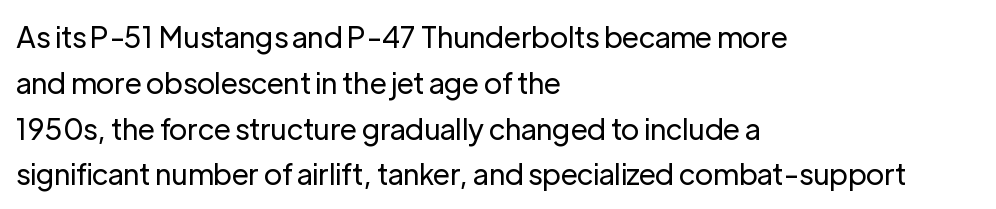
The image shows 29 px regular-weight sans-serif type, upright; set left-aligned, normal line spacing (1.58x), normal letter spacing, not underlined; low stroke contrast and a medium x-height.
